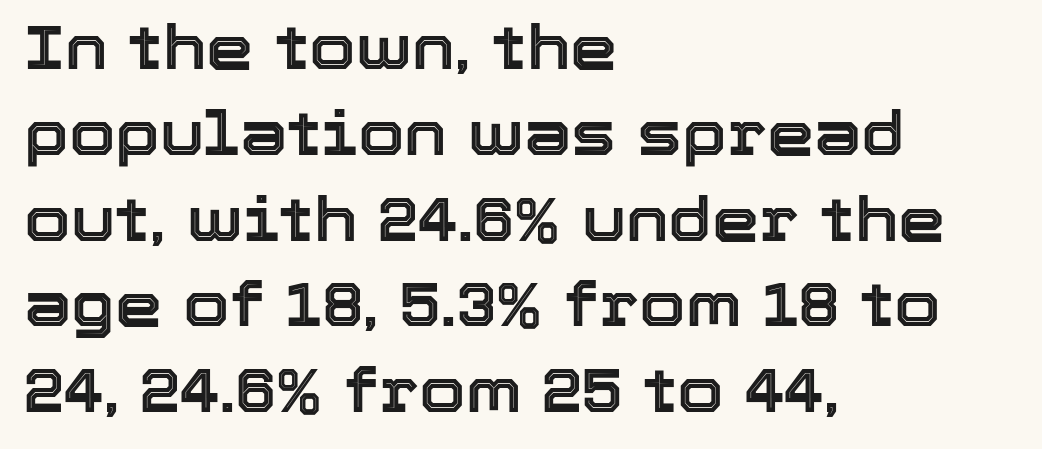
{"italic": "no", "width": "normal", "x_height": "medium", "monospaced": "no", "underline": "no", "align": "left", "line_spacing": "normal", "line_spacing_ratio": 1.43, "letter_spacing": "normal", "letter_spacing_em": 0.0, "glyph_px": 60}
